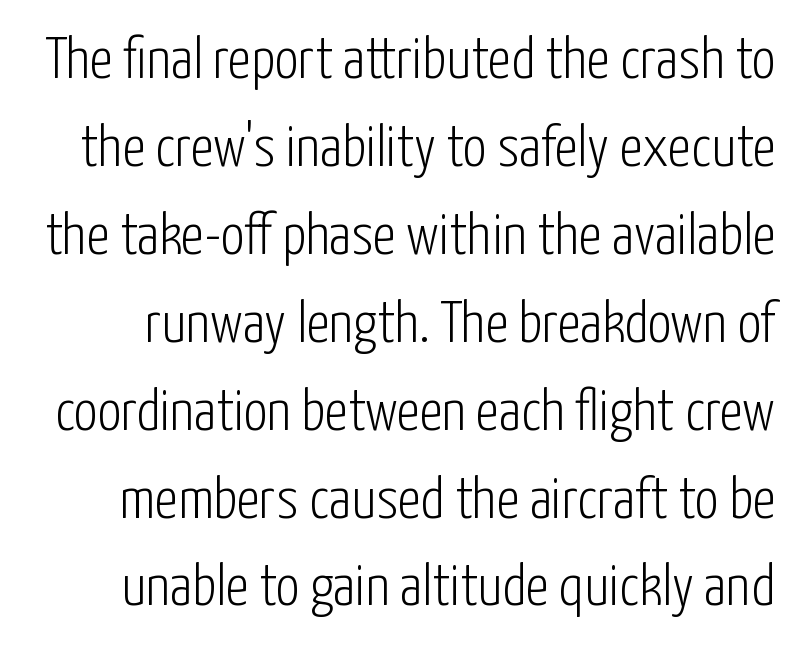
{"serif": "no", "italic": "no", "bold": "no", "weight": "light", "width": "condensed", "stroke_contrast": "low", "x_height": "medium", "monospaced": "no", "underline": "no", "line_spacing": "normal", "line_spacing_ratio": 1.49, "letter_spacing": "normal", "letter_spacing_em": 0.0, "glyph_px": 59}
